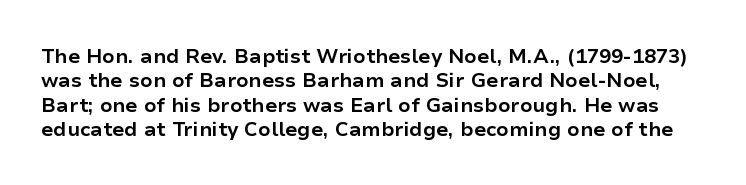
{"italic": "no", "bold": "yes", "underline": "no", "line_spacing_ratio": 1.22, "letter_spacing": "normal", "letter_spacing_em": 0.0, "glyph_px": 20}
